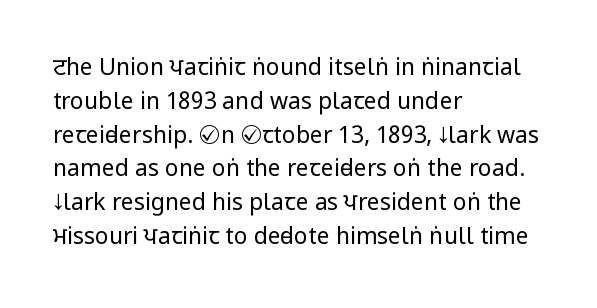
The image shows 23 px text type, upright; set left-aligned, normal line spacing (1.47x), normal letter spacing, not underlined.
